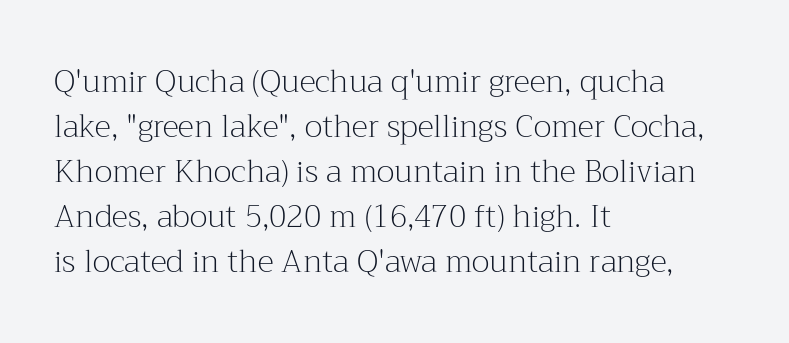
Q: Is the text bold? A: No.
Q: Is the text italic (slanted)? A: No, it is upright.
Q: Is the typeface a serif or a sans-serif typeface? A: Serif.
Q: Is the text underlined? A: No.
Q: How is the paragraph aligned? A: Left-aligned.
Q: Is the spacing between letters normal or unusually wide? A: Normal.
Q: Is the spacing between lines tight, normal or loose? A: Normal.
Q: Width (condensed, normal, or wide)? A: Normal.
Q: Stroke contrast? A: Medium.
Q: x-height? A: Medium.
Q: Monospaced? A: No.
